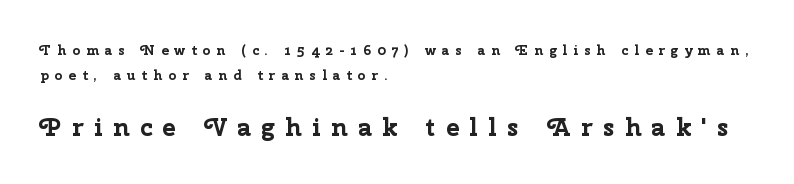
{"italic": "no", "bold": "yes", "underline": "no", "align": "left", "line_spacing_ratio": 1.77, "letter_spacing": "wide", "letter_spacing_em": 0.42, "larger_block": "second", "size_ratio": 1.79, "glyph_px": 25}
